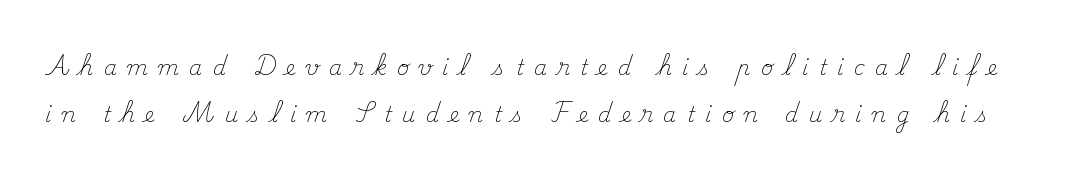
{"bold": "no", "underline": "no", "line_spacing": "loose", "line_spacing_ratio": 2.24, "letter_spacing": "wide", "letter_spacing_em": 0.49, "glyph_px": 21}
